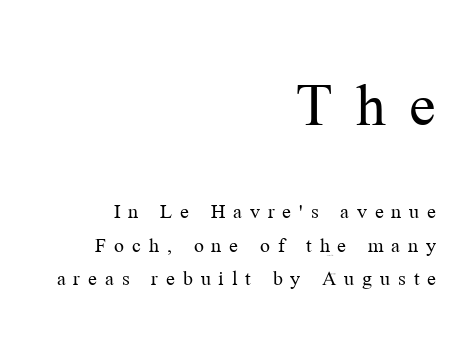
You can tell it's not italic because the verticals are truly vertical. Honestly, the row spacing looks completely unremarkable. This layout puts the oversized block above and the modest block below. The face looks like a standard text weight, possibly lighter. Varying glyph widths throughout — classic text-font behaviour. Layout note: lines flush right.
